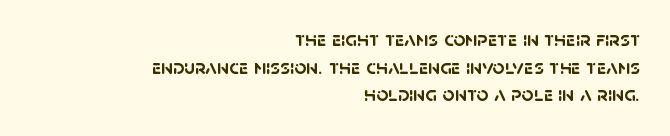
Q: Is the text bold? A: Yes.
Q: Is the text underlined? A: No.
Q: How is the paragraph aligned? A: Right-aligned.
Q: Is the spacing between letters normal or unusually wide? A: Normal.
Q: Is the spacing between lines tight, normal or loose? A: Normal.
